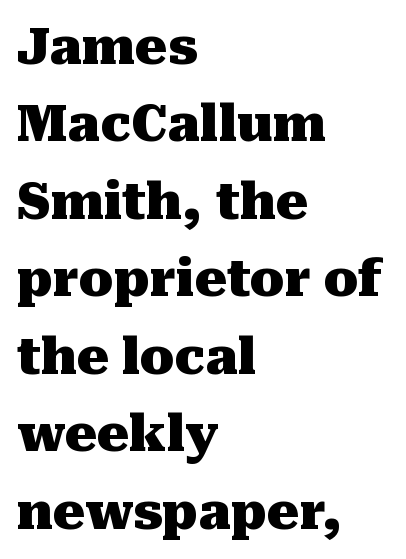
The image shows 50 px heavy serif type, upright; set left-aligned, normal line spacing (1.55x), normal letter spacing, not underlined; medium stroke contrast and a medium x-height.
